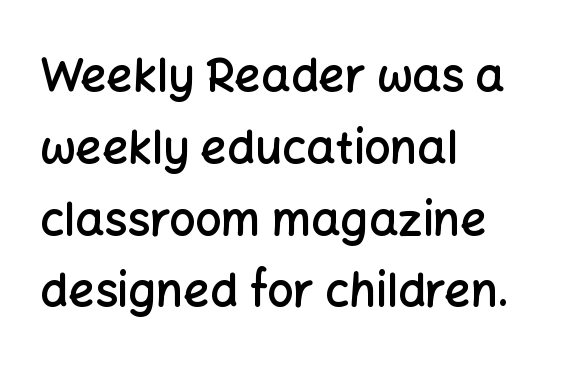
{"serif": "no", "italic": "no", "bold": "semi", "weight": "semibold", "width": "normal", "stroke_contrast": "low", "x_height": "medium", "monospaced": "no", "underline": "no", "align": "left", "line_spacing": "normal", "line_spacing_ratio": 1.56, "letter_spacing": "normal", "letter_spacing_em": 0.0, "glyph_px": 46}
